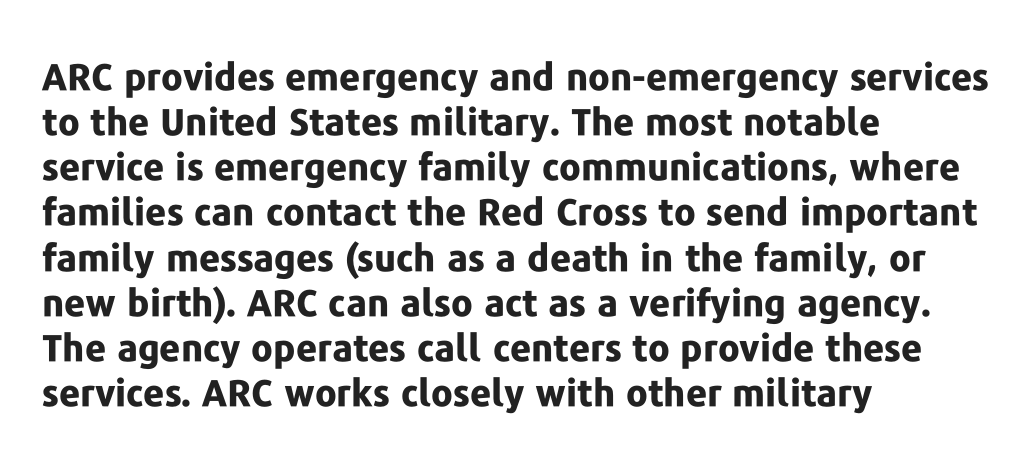
{"serif": "no", "italic": "no", "bold": "yes", "weight": "bold", "width": "normal", "stroke_contrast": "low", "x_height": "medium", "monospaced": "no", "underline": "no", "align": "left", "line_spacing_ratio": 1.22, "letter_spacing": "normal", "letter_spacing_em": 0.0, "glyph_px": 37}
